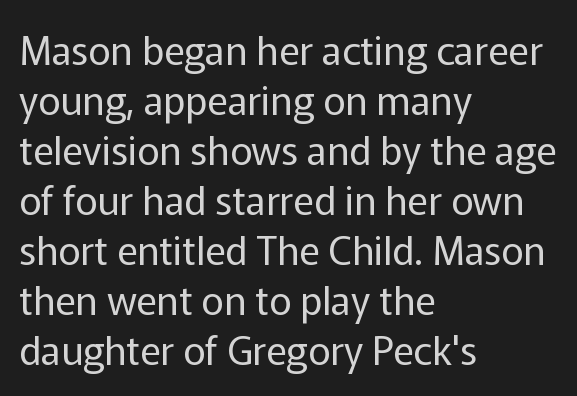
{"serif": "no", "italic": "no", "bold": "no", "weight": "regular", "width": "normal", "stroke_contrast": "low", "x_height": "medium", "monospaced": "no", "underline": "no", "align": "left", "line_spacing": "normal", "line_spacing_ratio": 1.28, "letter_spacing": "normal", "letter_spacing_em": 0.0, "glyph_px": 39}
